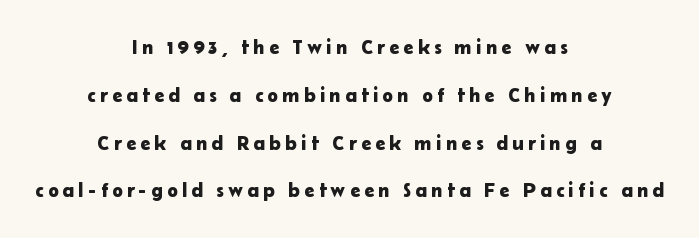
{"italic": "no", "underline": "no", "align": "center", "line_spacing": "loose", "line_spacing_ratio": 2.39, "letter_spacing": "wide", "letter_spacing_em": 0.21, "glyph_px": 20}
